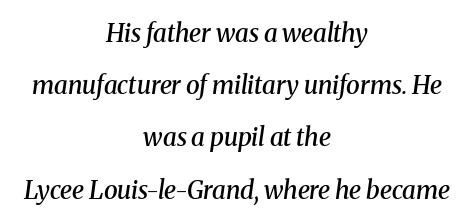
{"italic": "yes", "lean": "right", "slant_degrees": 8, "bold": "semi", "underline": "no", "align": "center", "line_spacing": "loose", "line_spacing_ratio": 2.09, "letter_spacing": "normal", "letter_spacing_em": 0.0, "glyph_px": 25}
